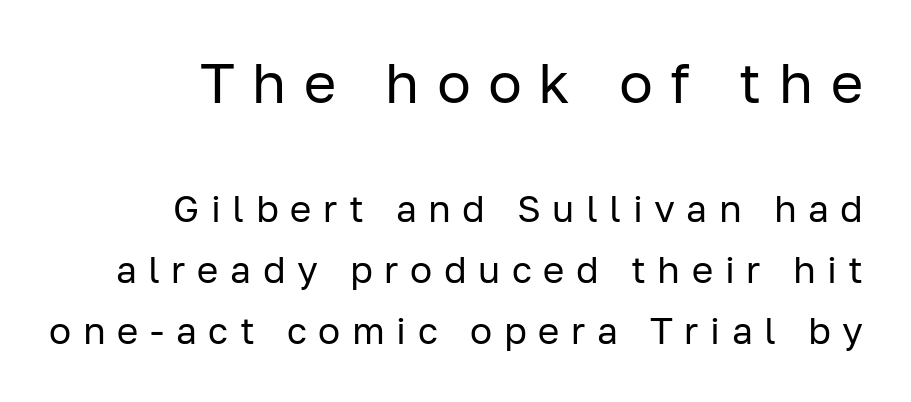
{"serif": "no", "italic": "no", "bold": "no", "weight": "regular", "width": "normal", "stroke_contrast": "low", "x_height": "medium", "monospaced": "no", "underline": "no", "align": "right", "line_spacing": "normal", "line_spacing_ratio": 1.65, "letter_spacing": "wide", "letter_spacing_em": 0.31, "larger_block": "first", "size_ratio": 1.51, "glyph_px": 56}
